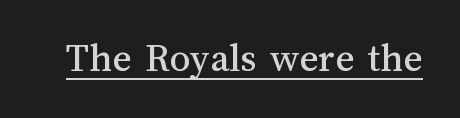
A typesetter would call this zero additional tracking. What decoration does the sample have? An underline. You could not count columns in this text — the font is proportionally spaced. Upright lettering throughout.
